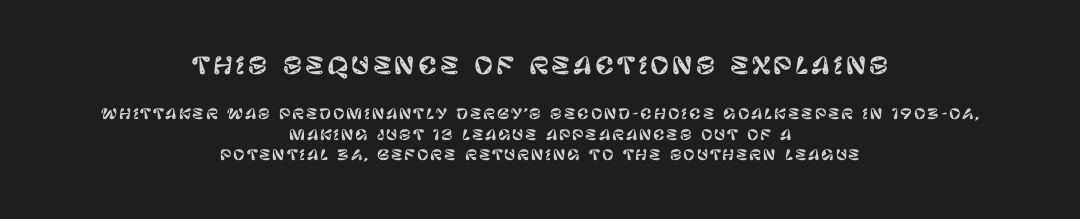
Q: Is the text italic (slanted)? A: Yes.
Q: Is the text underlined? A: No.
Q: How is the paragraph aligned? A: Centered.
Q: Is the spacing between lines tight, normal or loose? A: Normal.
Q: Which block of text is set in a larger size, the first (top) or the second (bottom)? A: The first (top) one.
